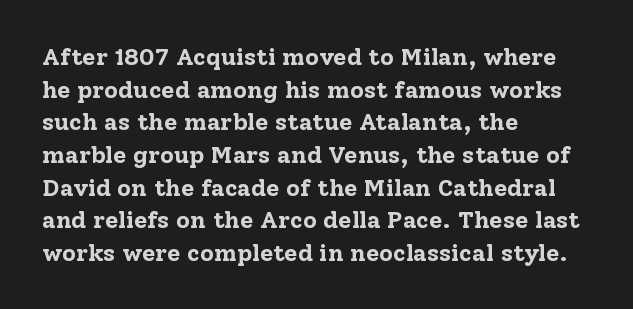
{"italic": "no", "bold": "yes", "underline": "no", "align": "left", "line_spacing": "normal", "line_spacing_ratio": 1.36, "letter_spacing": "normal", "letter_spacing_em": 0.0, "glyph_px": 24}
